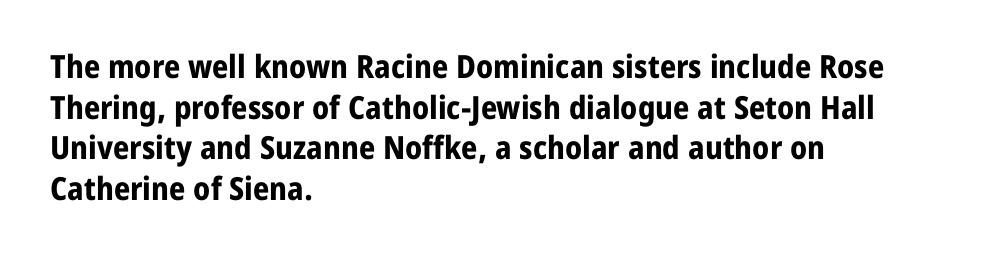
The glyphs have the mass of a bold cut. Rows of type keep a routine distance in the vertical direction. The typography opts for an upright posture over an oblique one. Varying glyph widths throughout — classic text-font behaviour. Visually the block forms a straight wall on the left and a jagged coastline on the right.
